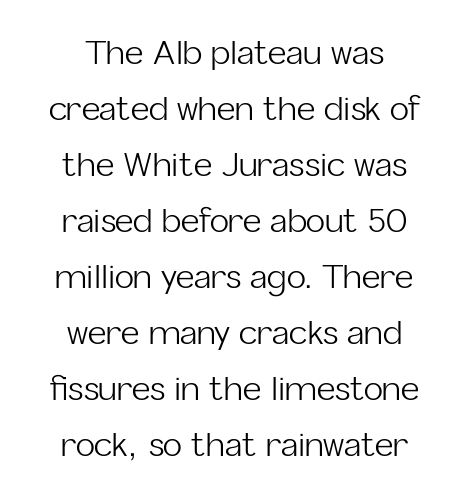
Regarding serifs, this sample does without them. This is the regular roman posture of the typeface. Is this a heavy cut? Hardly; it is regular or lighter. This sample has the flowing, uneven cadence of proportional lettering. The paragraph has two soft edges and a firm central axis.
